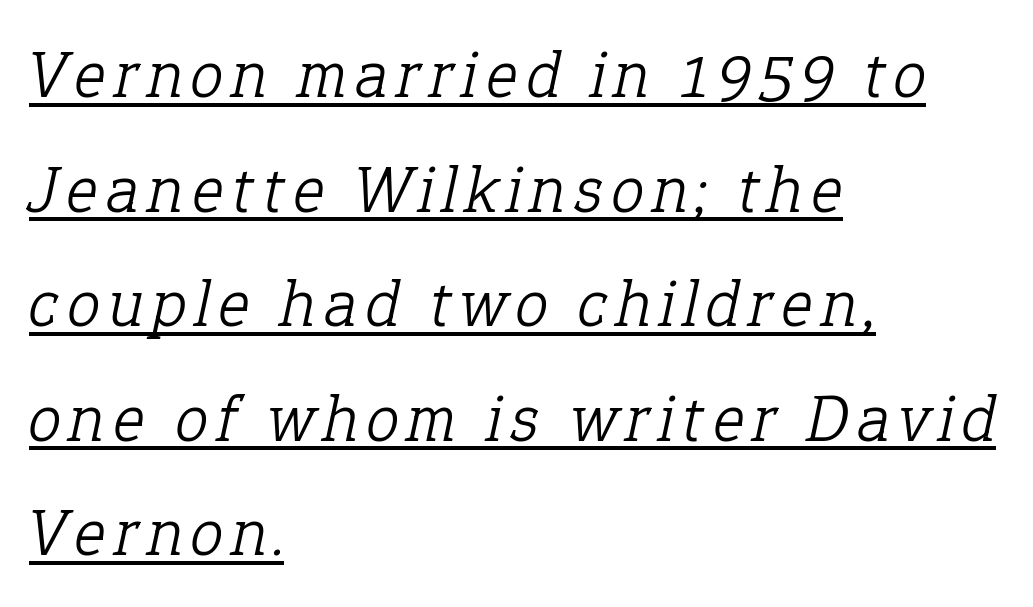
A typographer would call this underscored text. Type style note: has serifs. The letters advance in unequal steps, a hallmark of proportional type. The font is comparable to plain body text, perhaps lighter. The lines in this sample share a left origin and differ only in where they stop.
